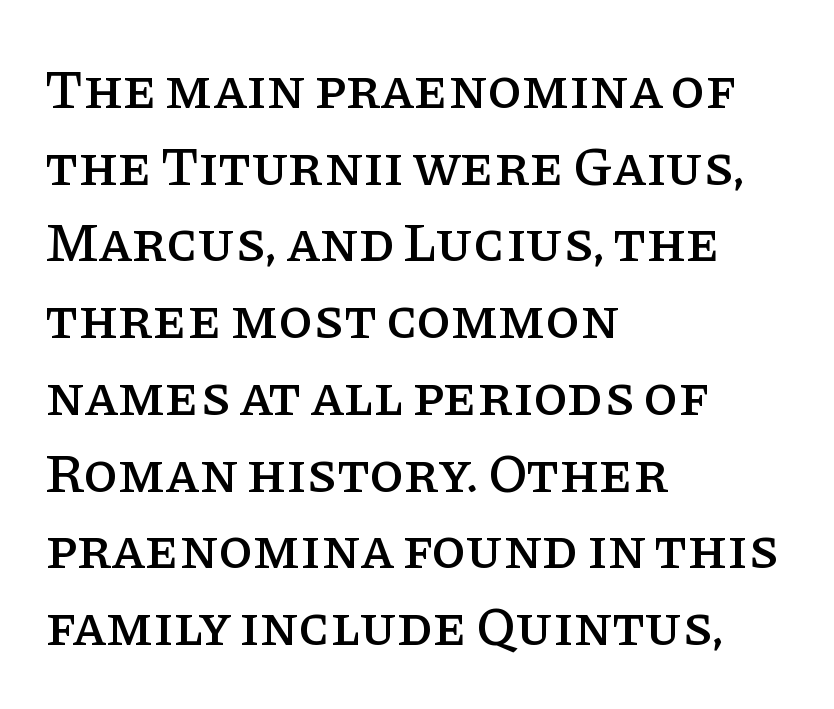
Rows of type keep a routine distance in the vertical direction. A student would call this left alignment; a typographer would say flush left, rag right. These lines are rendered in a variable-pitch font. Plain, unruled lines of type. A roman cut, with each character standing at attention. The rendering shows small feet on the letterforms — a serif design.
